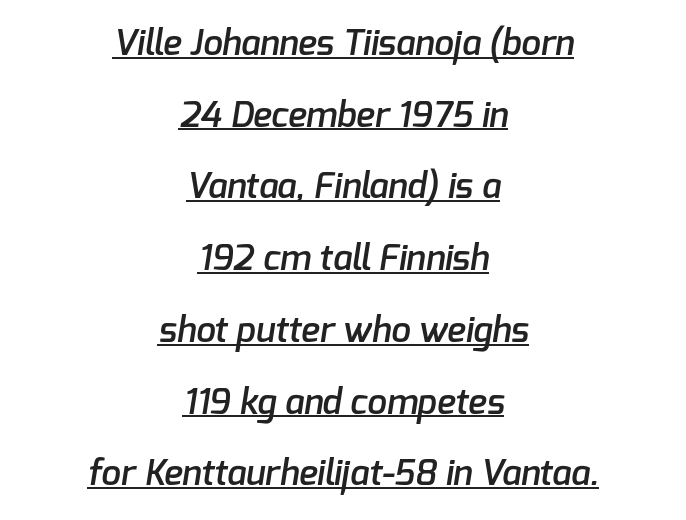
Interline gaps are noticeably wide in this sample. The face used here is a semibold: visibly heavier than regular, lighter than bold. A centered setting, common on invitations and titles, is used for this passage. Font category for this specimen: sans-serif. The horizontal fit of the characters is conventional and even. A continuous stroke trails under the words, as in a hyperlink.
